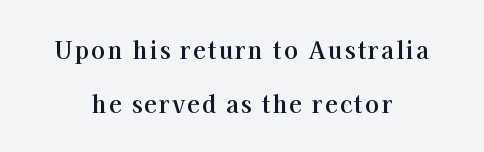
The image shows 23 px bold type, upright; set centered, loose line spacing (2.34x), not underlined.
